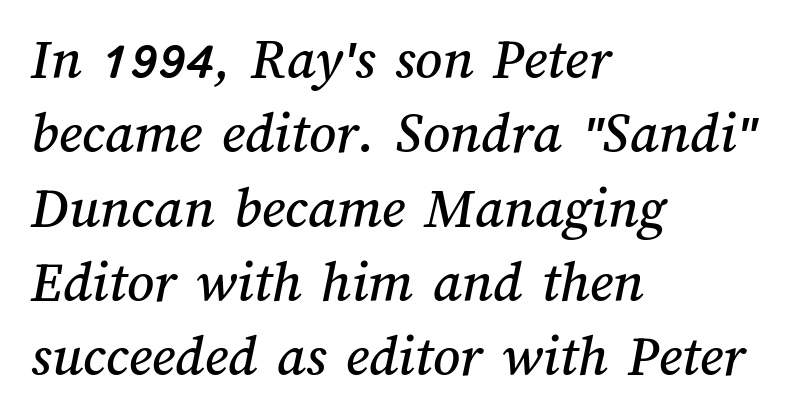
{"width": "normal", "stroke_contrast": "medium", "x_height": "medium", "monospaced": "no", "underline": "no", "align": "left", "line_spacing": "normal", "line_spacing_ratio": 1.26, "letter_spacing": "normal", "letter_spacing_em": 0.0, "glyph_px": 59}
